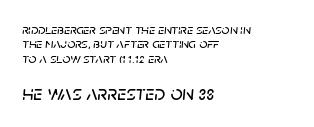
A bare baseline throughout the passage. The vertical gap from one line to the next is small. These lines stack with their left ends in a neat column. How are the letters spaced? Ordinarily, with no added tracking. The specimen reads as italic at a glance.
